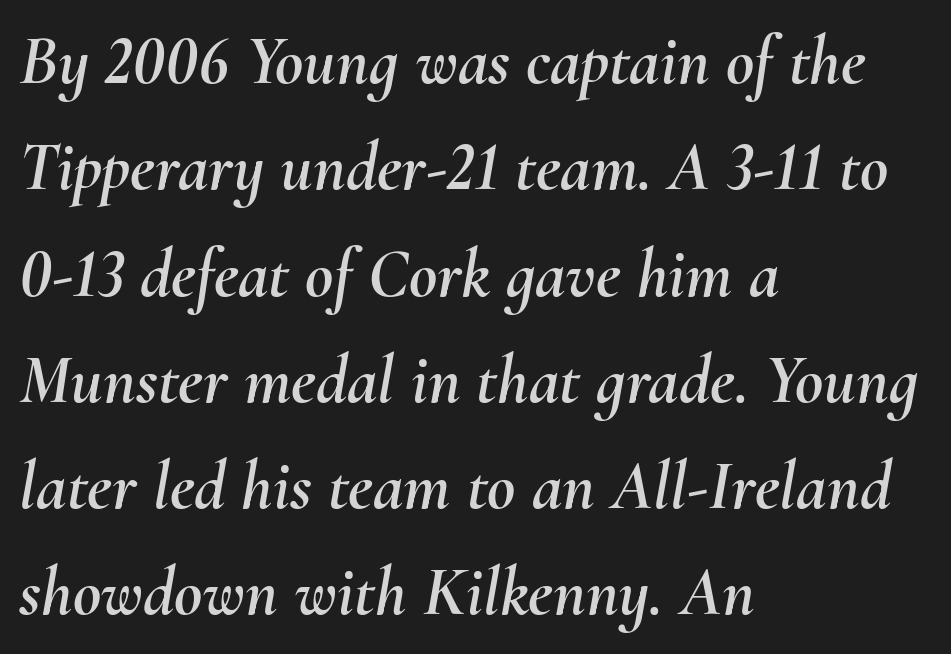
Here the designer chose a conventional face with non-uniform glyph widths. Letters rest on an invisible, unmarked baseline. Rows of type keep a routine distance in the vertical direction. Does the copy run flush right? No — it runs flush left.
